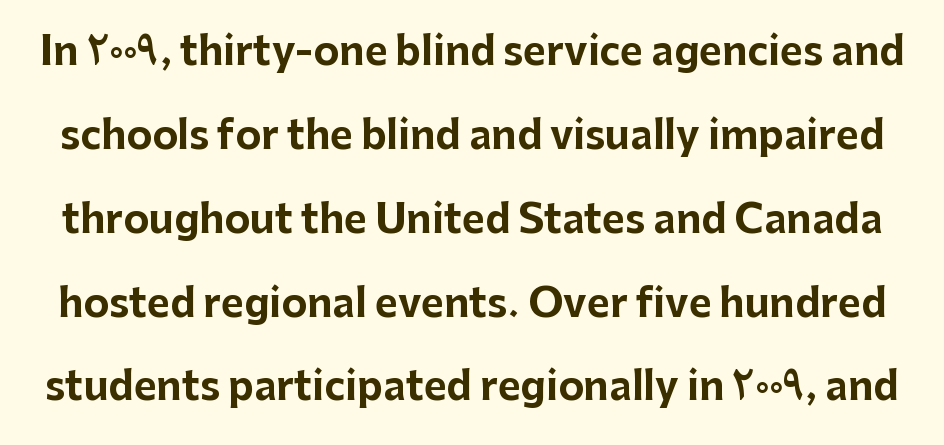
You could call the tracking neutral — neither tight nor loose. Clear beneath every line of the passage. Baseline-to-baseline distance is far greater than the letter height. You can tell from the bare stems that sans-serif type was used.
